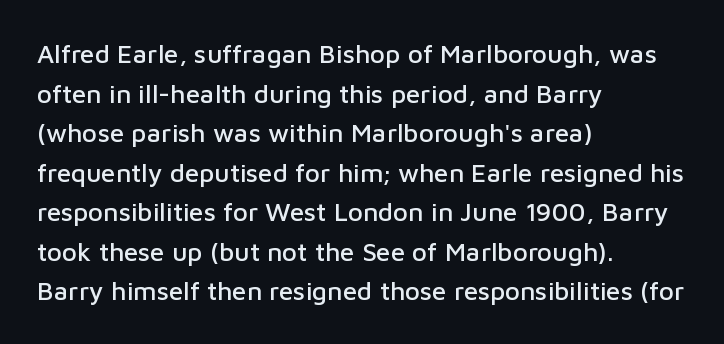
Q: Is the text italic (slanted)? A: No, it is upright.
Q: Is the text underlined? A: No.
Q: How is the paragraph aligned? A: Left-aligned.
Q: Is the spacing between letters normal or unusually wide? A: Normal.
Q: Is the spacing between lines tight, normal or loose? A: Normal.
